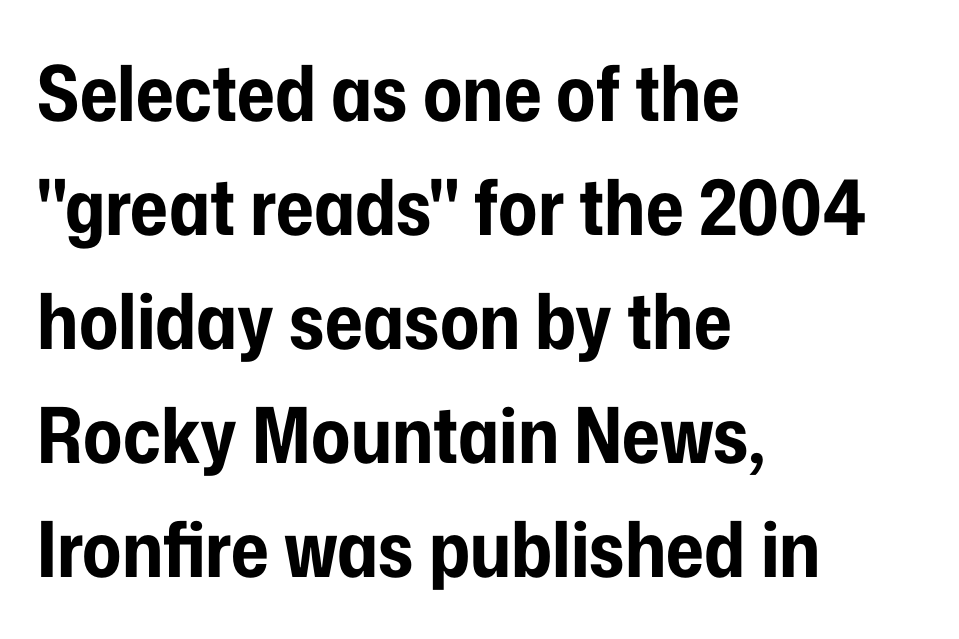
The string is rendered with underlining switched off. Posture: vertical. What weight is shown? A full bold with thick strokes. The tracking reads as untouched default to a designer's eye. Typeset ragged right — the left edge is the straight one.
